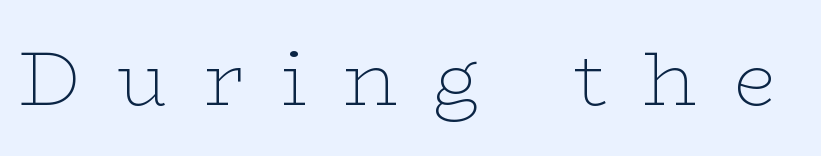
The image shows 77 px thin, wide serif type, upright; set unusually wide letter spacing (+0.47 em), not underlined; low stroke contrast and a medium x-height.
